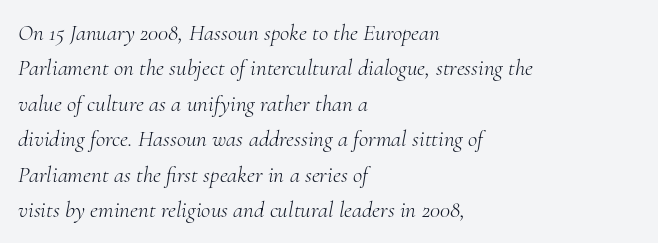
The image shows 23 px text type, italic (leaning right); set left-aligned, normal line spacing (1.54x), normal letter spacing, not underlined.
